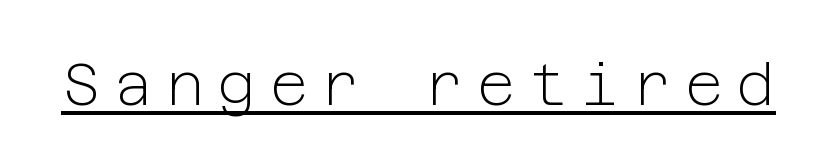
A typesetter would mark this as roman, not italic. The rendering shows plain stroke endings on the letterforms — a sans-serif design. Weight: regular or lighter. A continuous stroke trails under the words, as in a hyperlink.
